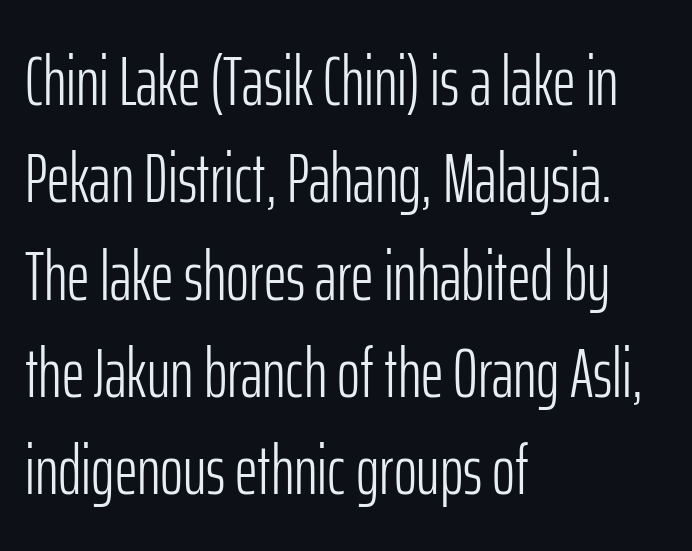
Glance below the letters and you will spot only blank space. Unbolded letterforms with no extra heft. A normal amount of white space separates one row of letters from the next. Stroke terminals: plain, sans-serif. The lines are quadded left.
